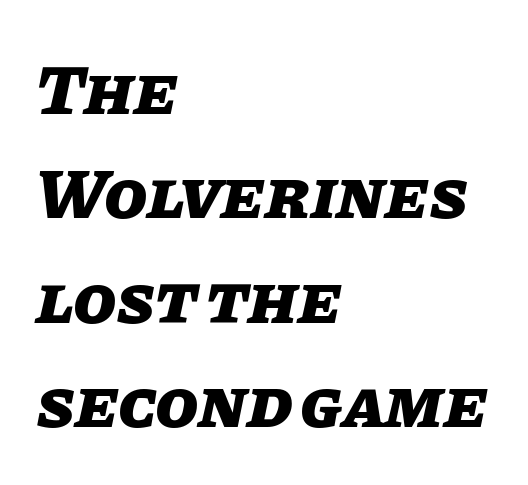
The image shows 70 px heavy type, italic (leaning right); set left-aligned, normal line spacing (1.49x), normal letter spacing, not underlined; low stroke contrast and a large x-height.
